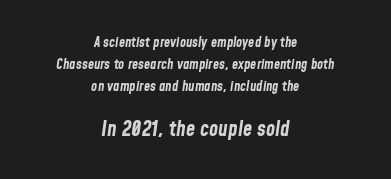
The image shows 21 px bold type, italic (leaning right); set centered, normal line spacing (1.56x), normal letter spacing, not underlined; the second (bottom) block is 1.5x larger.
